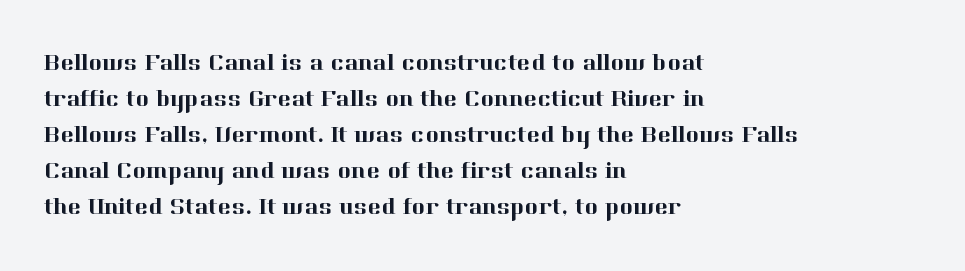
{"italic": "no", "underline": "no", "align": "left", "line_spacing": "normal", "line_spacing_ratio": 1.56, "letter_spacing": "normal", "letter_spacing_em": 0.0, "glyph_px": 23}
